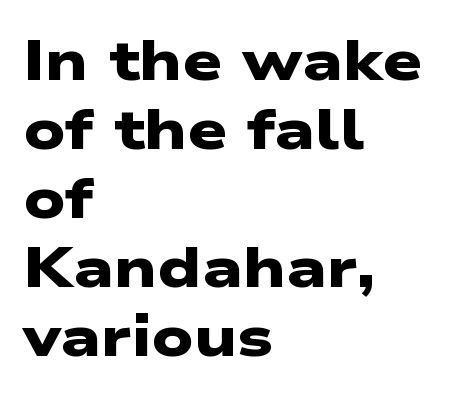
Q: Is the text bold? A: Yes.
Q: Is the typeface a serif or a sans-serif typeface? A: Sans-serif.
Q: Is the text underlined? A: No.
Q: How is the paragraph aligned? A: Left-aligned.
Q: Is the spacing between letters normal or unusually wide? A: Normal.
Q: Width (condensed, normal, or wide)? A: Wide.
Q: Stroke contrast? A: Low.
Q: x-height? A: Medium.
Q: Monospaced? A: No.
